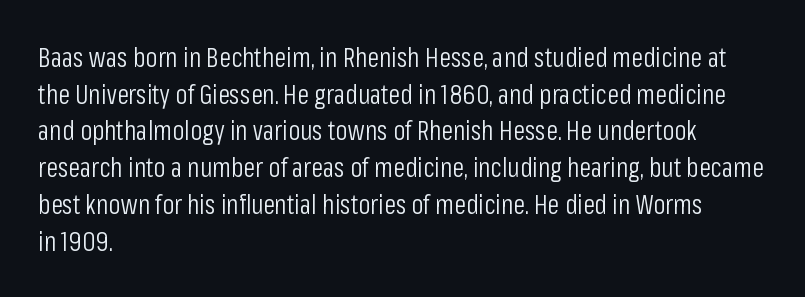
The image shows 27 px text type, upright; set left-aligned, normal line spacing (1.36x), normal letter spacing, not underlined.
